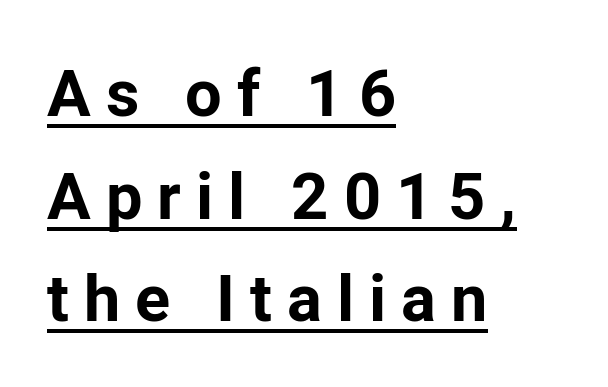
Q: Is the text bold? A: Yes.
Q: Is the text italic (slanted)? A: No, it is upright.
Q: Is the typeface a serif or a sans-serif typeface? A: Sans-serif.
Q: Is the text underlined? A: Yes.
Q: How is the paragraph aligned? A: Left-aligned.
Q: Is the spacing between letters normal or unusually wide? A: Unusually wide.
Q: Is the spacing between lines tight, normal or loose? A: Normal.
Q: Width (condensed, normal, or wide)? A: Normal.
Q: Stroke contrast? A: Low.
Q: x-height? A: Medium.
Q: Monospaced? A: No.
